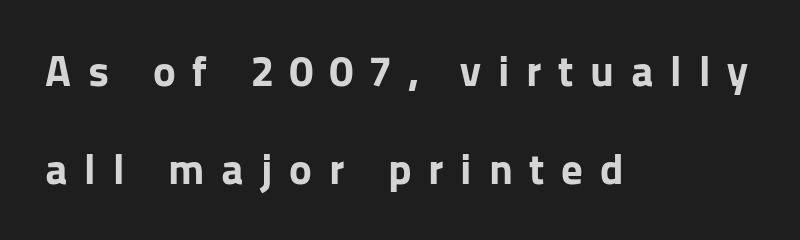
The image shows 43 px bold sans-serif type, upright; set left-aligned, loose line spacing (2.27x), unusually wide letter spacing (+0.39 em), not underlined; low stroke contrast and a medium x-height.
